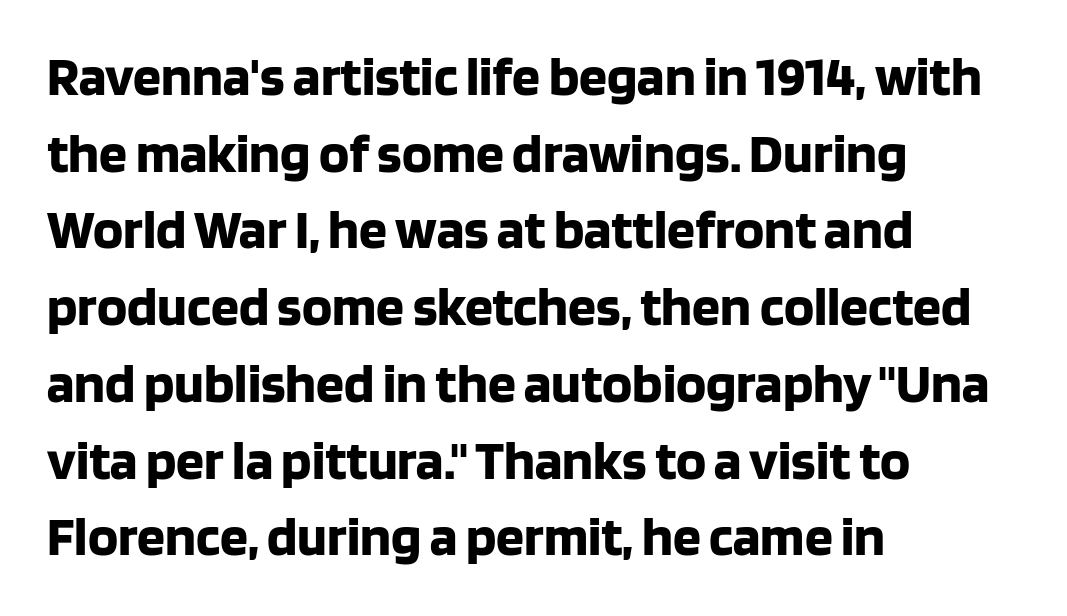
{"serif": "no", "italic": "no", "bold": "yes", "weight": "bold", "width": "normal", "stroke_contrast": "low", "x_height": "large", "monospaced": "no", "underline": "no", "align": "left", "line_spacing": "normal", "line_spacing_ratio": 1.37, "letter_spacing": "normal", "letter_spacing_em": 0.0, "glyph_px": 56}
